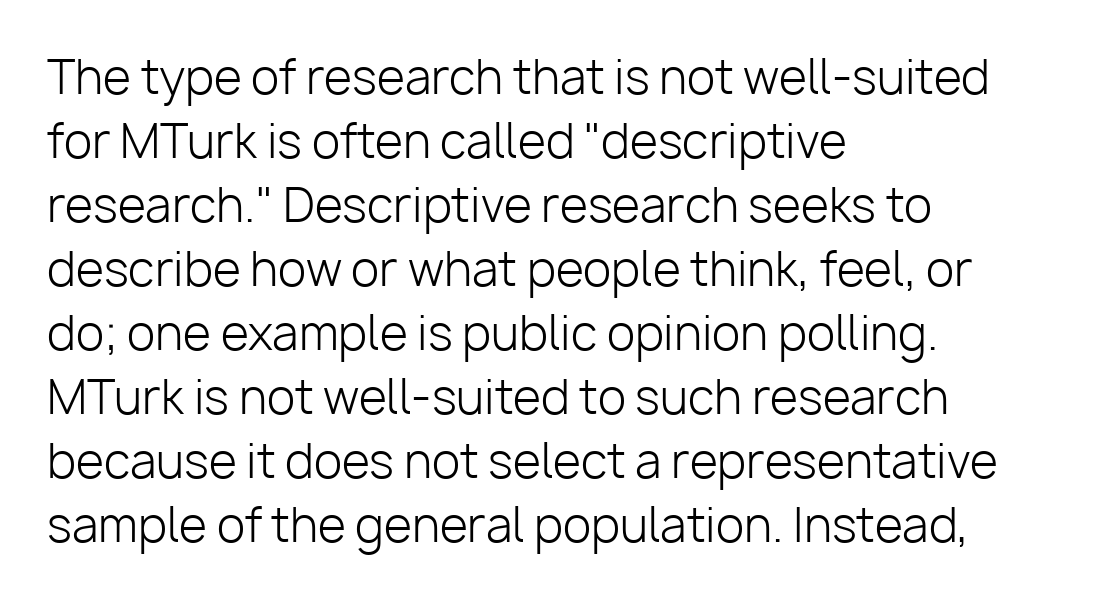
{"serif": "no", "italic": "no", "bold": "no", "weight": "light", "width": "normal", "stroke_contrast": "low", "x_height": "medium", "monospaced": "no", "underline": "no", "align": "left", "line_spacing": "normal", "line_spacing_ratio": 1.39, "letter_spacing": "normal", "letter_spacing_em": 0.0, "glyph_px": 46}
